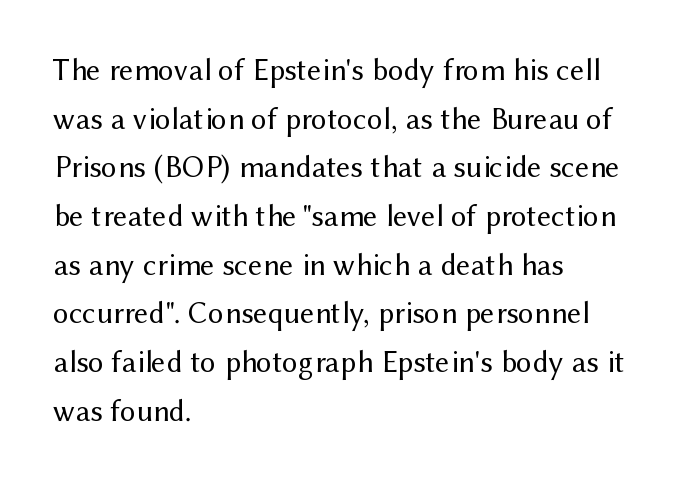
Q: Is the text bold? A: No.
Q: Is the text italic (slanted)? A: No, it is upright.
Q: Is the typeface a serif or a sans-serif typeface? A: Sans-serif.
Q: Is the text underlined? A: No.
Q: How is the paragraph aligned? A: Left-aligned.
Q: Is the spacing between letters normal or unusually wide? A: Normal.
Q: Is the spacing between lines tight, normal or loose? A: Normal.
Q: Width (condensed, normal, or wide)? A: Normal.
Q: Stroke contrast? A: Medium.
Q: x-height? A: Medium.
Q: Monospaced? A: No.
